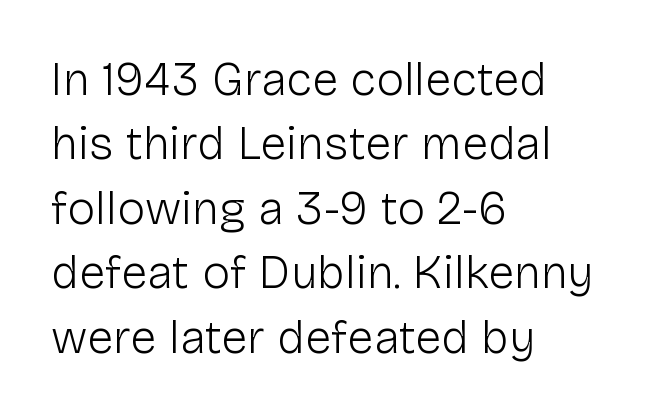
Q: Is the text bold? A: No.
Q: Is the text italic (slanted)? A: No, it is upright.
Q: Is the typeface a serif or a sans-serif typeface? A: Sans-serif.
Q: Is the text underlined? A: No.
Q: How is the paragraph aligned? A: Left-aligned.
Q: Is the spacing between letters normal or unusually wide? A: Normal.
Q: Is the spacing between lines tight, normal or loose? A: Normal.
Q: Width (condensed, normal, or wide)? A: Normal.
Q: Stroke contrast? A: Low.
Q: x-height? A: Medium.
Q: Monospaced? A: No.
